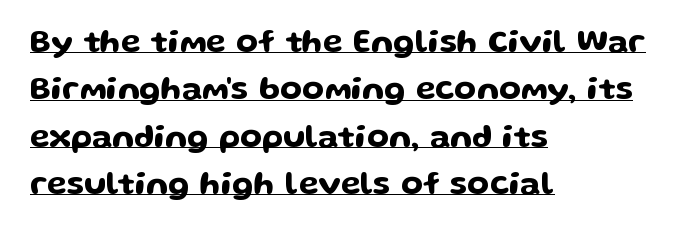
The image shows 32 px wide sans-serif type, upright; set left-aligned, normal line spacing (1.48x), normal letter spacing, underlined; low stroke contrast and a medium x-height.
